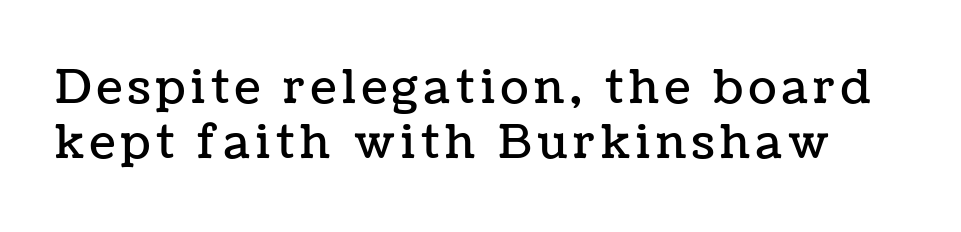
Unlike italic type, these characters show no tilt at all. Varying glyph widths throughout — classic text-font behaviour. Anything drawn beneath the words? Only blank space.
